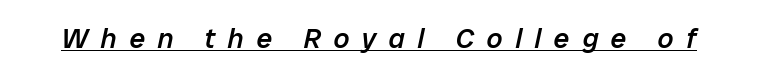
Q: Is the text bold? A: Semi-bold.
Q: Is the text italic (slanted)? A: Yes, it leans right by about 12 degrees.
Q: Is the text underlined? A: Yes.
Q: Is the spacing between letters normal or unusually wide? A: Unusually wide.
Q: Width (condensed, normal, or wide)? A: Normal.
Q: Stroke contrast? A: Low.
Q: x-height? A: Medium.
Q: Monospaced? A: No.
